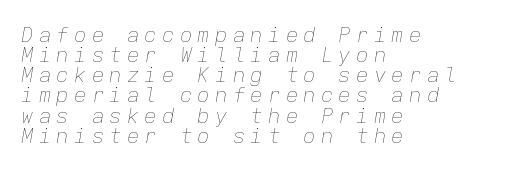
The image shows 21 px text type, italic (leaning right); set left-aligned, tight line spacing (0.96x), unusually wide letter spacing (+0.24 em), not underlined.
